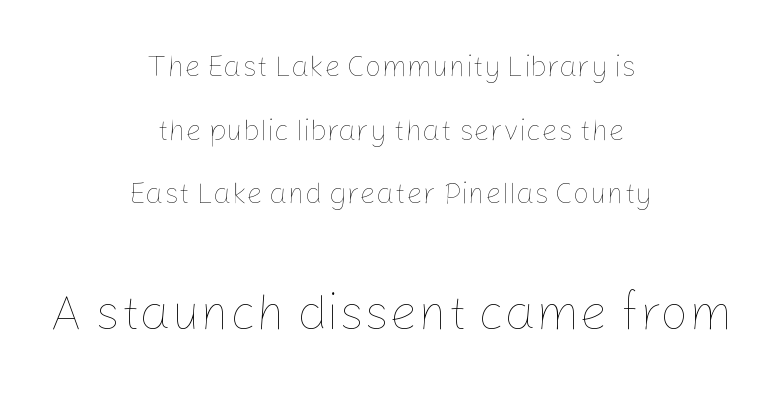
The image shows 50 px thin type, upright; set centered, loose line spacing (2.19x), normal letter spacing, not underlined; the second (bottom) block is 1.72x larger; low stroke contrast and a medium x-height.
